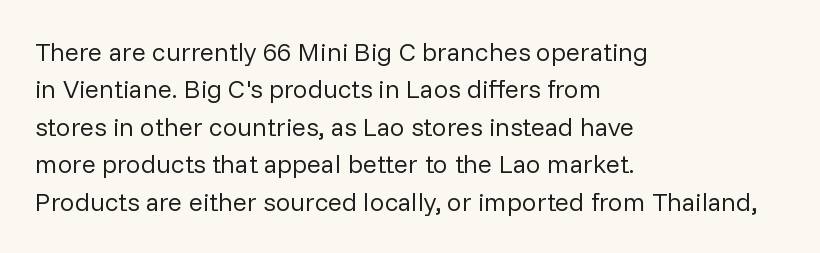
{"italic": "no", "bold": "no", "underline": "no", "align": "left", "line_spacing": "normal", "line_spacing_ratio": 1.44, "letter_spacing": "normal", "letter_spacing_em": 0.0, "glyph_px": 26}
